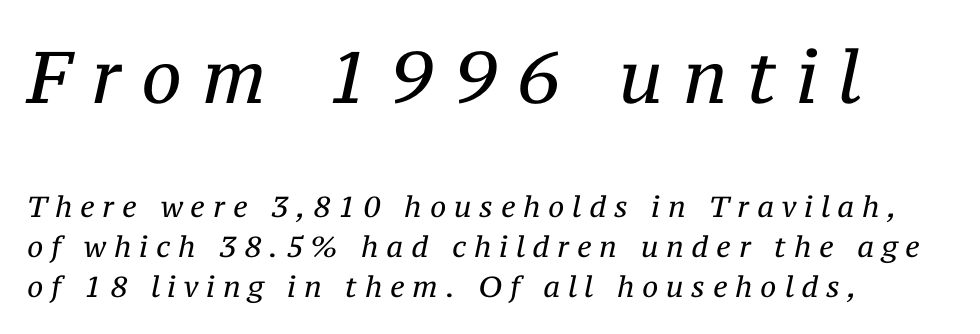
{"serif": "yes", "italic": "yes", "lean": "right", "slant_degrees": 12, "bold": "no", "weight": "regular", "width": "normal", "stroke_contrast": "medium", "x_height": "medium", "monospaced": "no", "underline": "no", "align": "left", "line_spacing": "normal", "line_spacing_ratio": 1.38, "letter_spacing": "wide", "letter_spacing_em": 0.27, "larger_block": "first", "size_ratio": 2.52, "glyph_px": 73}
